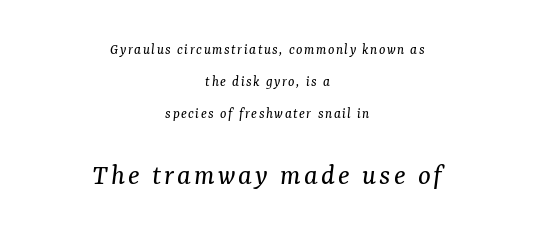
The letters advance in unequal steps, a hallmark of proportional type. The letters are slanted; this is an italic face. Bigger letters appear in the bottom chunk; the top chunk is reduced. A clean baseline with only descenders dipping below it. Examine the stroke ends and you'll spot serifs.
